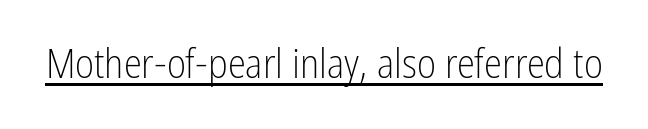
Q: Is the text bold? A: No.
Q: Is the text italic (slanted)? A: No, it is upright.
Q: Is the typeface a serif or a sans-serif typeface? A: Sans-serif.
Q: Is the text underlined? A: Yes.
Q: Is the spacing between letters normal or unusually wide? A: Normal.
Q: Width (condensed, normal, or wide)? A: Condensed.
Q: Stroke contrast? A: Low.
Q: x-height? A: Medium.
Q: Monospaced? A: No.
